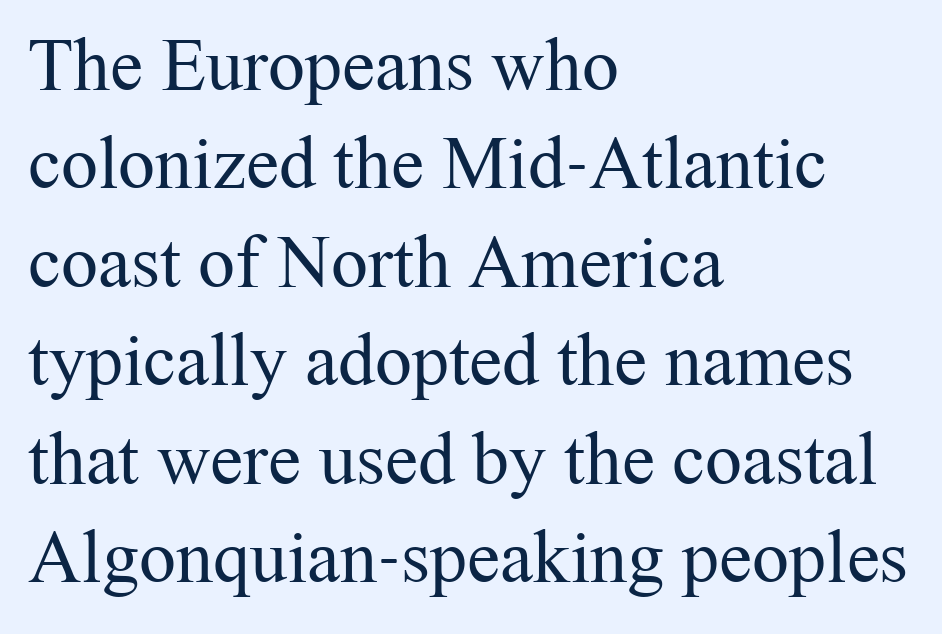
Q: Is the text bold? A: No.
Q: Is the text italic (slanted)? A: No, it is upright.
Q: Is the typeface a serif or a sans-serif typeface? A: Serif.
Q: Is the text underlined? A: No.
Q: How is the paragraph aligned? A: Left-aligned.
Q: Is the spacing between letters normal or unusually wide? A: Normal.
Q: Is the spacing between lines tight, normal or loose? A: Normal.
Q: Width (condensed, normal, or wide)? A: Normal.
Q: Stroke contrast? A: Medium.
Q: x-height? A: Medium.
Q: Monospaced? A: No.
